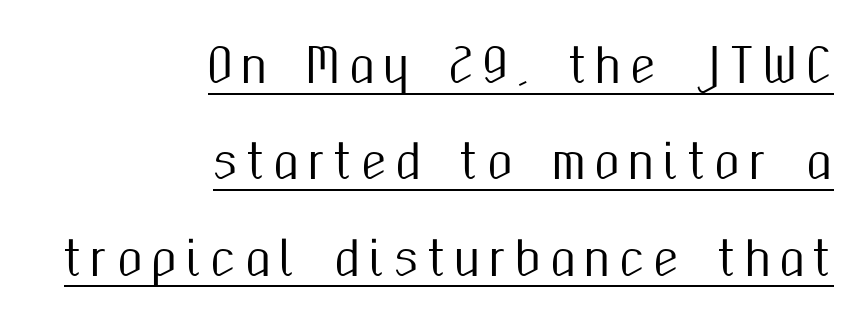
Q: Is the text italic (slanted)? A: No, it is upright.
Q: Is the typeface a serif or a sans-serif typeface? A: Sans-serif.
Q: Is the text underlined? A: Yes.
Q: How is the paragraph aligned? A: Right-aligned.
Q: Is the spacing between lines tight, normal or loose? A: Loose.
Q: Width (condensed, normal, or wide)? A: Condensed.
Q: Stroke contrast? A: Medium.
Q: x-height? A: Medium.
Q: Monospaced? A: No.
